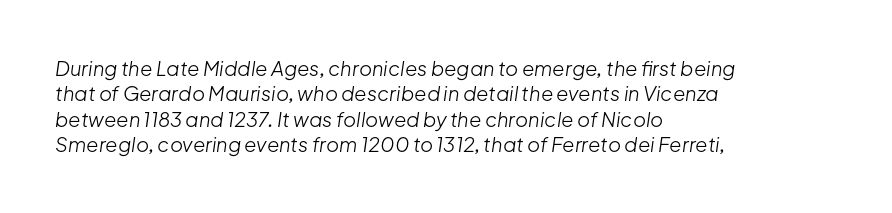
{"italic": "yes", "lean": "right", "slant_degrees": 8, "bold": "no", "underline": "no", "align": "left", "line_spacing": "normal", "line_spacing_ratio": 1.27, "letter_spacing": "normal", "letter_spacing_em": 0.0, "glyph_px": 20}
